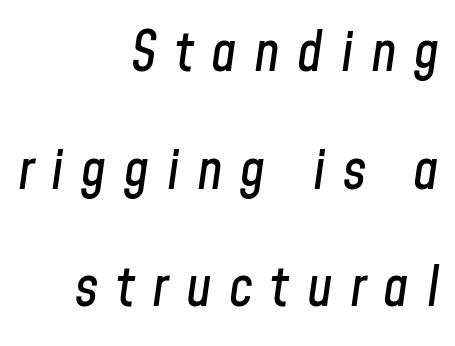
The image shows 55 px condensed type, italic (leaning right); set right-aligned, loose line spacing (2.14x), unusually wide letter spacing (+0.32 em), not underlined; low stroke contrast and a medium x-height.
